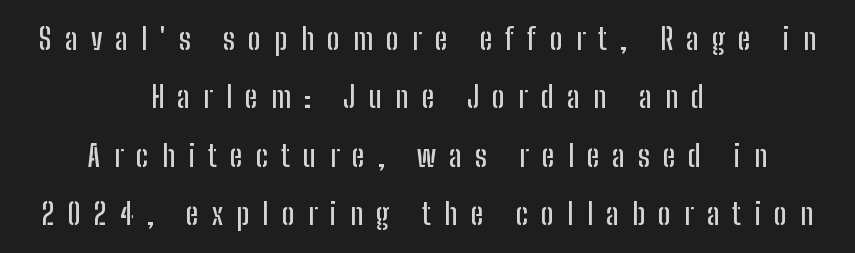
Looks like regular typesetting: each glyph gets only the width it needs. Font category for this specimen: sans-serif. Posture: upright roman. Compared with typical paragraphs, the rows here are farther apart.
